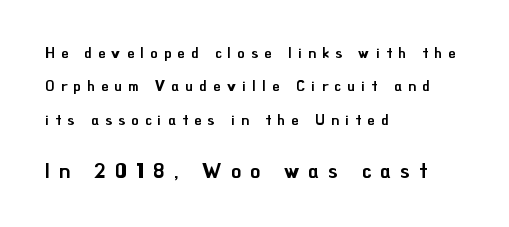
Q: Is the text italic (slanted)? A: No, it is upright.
Q: Is the text underlined? A: No.
Q: How is the paragraph aligned? A: Left-aligned.
Q: Is the spacing between letters normal or unusually wide? A: Unusually wide.
Q: Is the spacing between lines tight, normal or loose? A: Loose.
Q: Which block of text is set in a larger size, the first (top) or the second (bottom)? A: The second (bottom) one.
